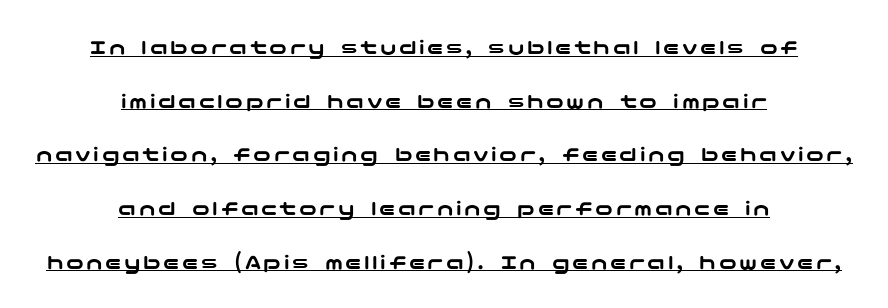
Q: Is the text italic (slanted)? A: No, it is upright.
Q: Is the text underlined? A: Yes.
Q: How is the paragraph aligned? A: Centered.
Q: Is the spacing between lines tight, normal or loose? A: Loose.
